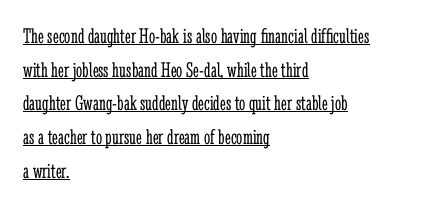
{"italic": "no", "bold": "no", "underline": "yes", "align": "left", "line_spacing": "normal", "line_spacing_ratio": 1.53, "letter_spacing": "normal", "letter_spacing_em": 0.0, "glyph_px": 22}
